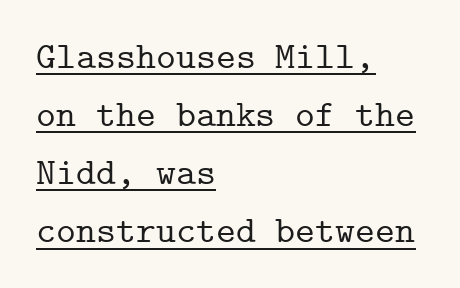
{"serif": "yes", "italic": "no", "width": "normal", "stroke_contrast": "low", "x_height": "medium", "monospaced": "yes", "underline": "yes", "align": "left", "line_spacing": "normal", "line_spacing_ratio": 1.53, "letter_spacing": "normal", "letter_spacing_em": 0.0, "glyph_px": 38}
